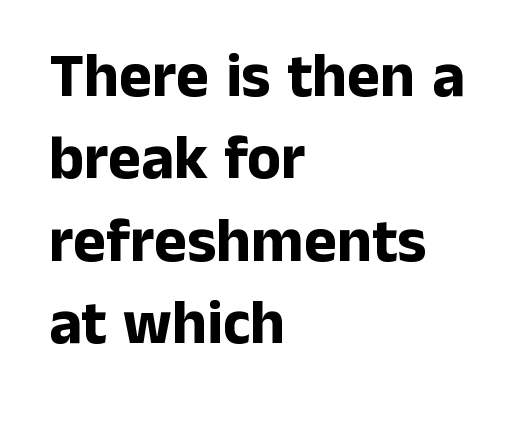
{"serif": "no", "italic": "no", "bold": "yes", "weight": "bold", "width": "normal", "stroke_contrast": "low", "x_height": "medium", "monospaced": "no", "underline": "no", "align": "left", "line_spacing": "normal", "line_spacing_ratio": 1.33, "letter_spacing": "normal", "letter_spacing_em": 0.0, "glyph_px": 62}
